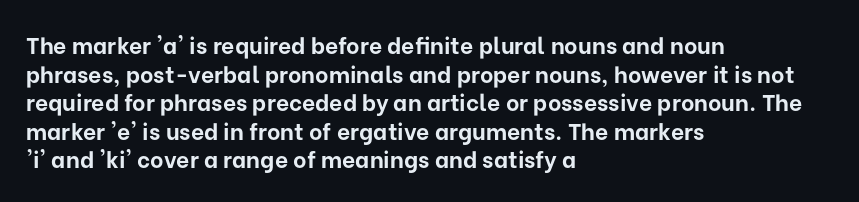
The image shows 23 px bold type, upright; set left-aligned, line spacing 1.24x, normal letter spacing, not underlined.
